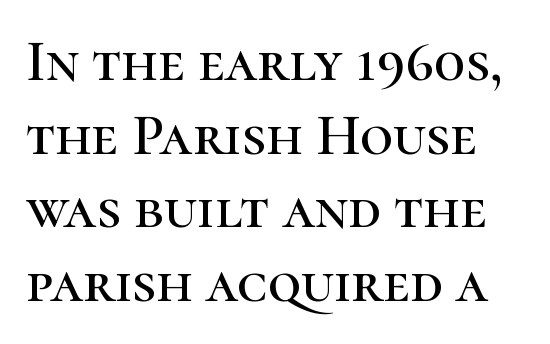
The letters advance in unequal steps, a hallmark of proportional type. In terms of posture, this sample is upright. Plain, unruled lines of type. Words appear dense and cohesive because spacing is normal. The designer left line spacing at the default.
